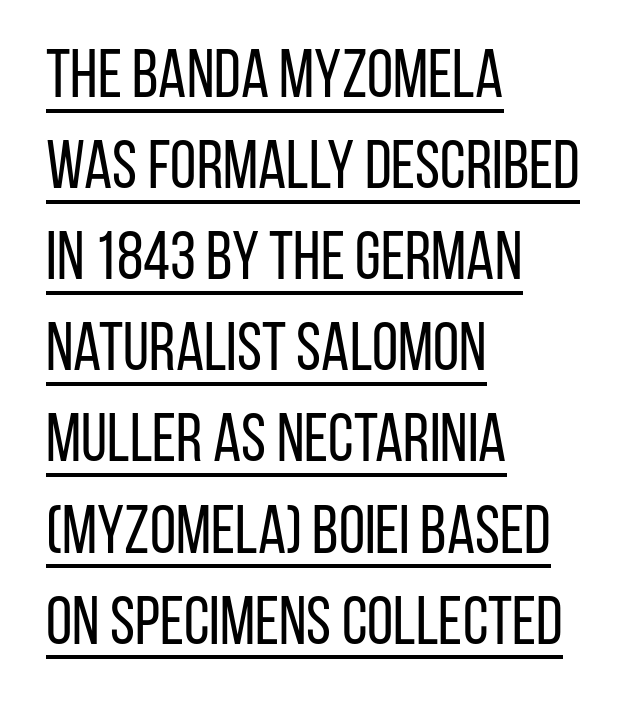
Q: Is the text bold? A: No.
Q: Is the text italic (slanted)? A: No, it is upright.
Q: Is the typeface a serif or a sans-serif typeface? A: Sans-serif.
Q: Is the text underlined? A: Yes.
Q: How is the paragraph aligned? A: Left-aligned.
Q: Is the spacing between letters normal or unusually wide? A: Normal.
Q: Is the spacing between lines tight, normal or loose? A: Normal.
Q: Width (condensed, normal, or wide)? A: Condensed.
Q: Stroke contrast? A: Low.
Q: x-height? A: Large.
Q: Monospaced? A: No.
